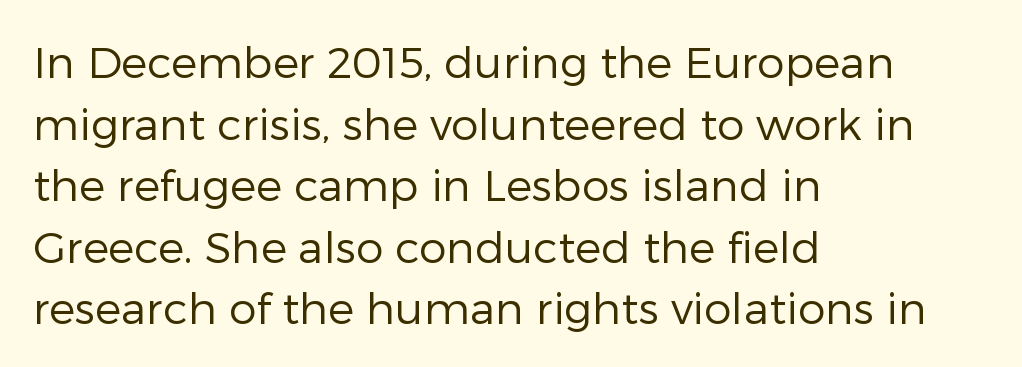
The line texture is even and compact thanks to regular tracking. Ink coverage per letter is moderate at most. This sample keeps an unexceptional amount of space between lines. Type style note: lacks serifs. Line beginnings align vertically; line endings do not.
